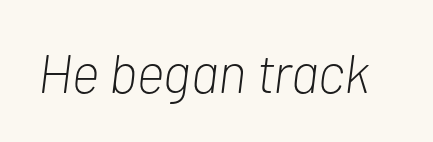
Q: Is the text bold? A: No.
Q: Is the text italic (slanted)? A: Yes, it leans right by about 7 degrees.
Q: Is the text underlined? A: No.
Q: Is the spacing between letters normal or unusually wide? A: Normal.
Q: Width (condensed, normal, or wide)? A: Condensed.
Q: Stroke contrast? A: Low.
Q: x-height? A: Medium.
Q: Monospaced? A: No.
